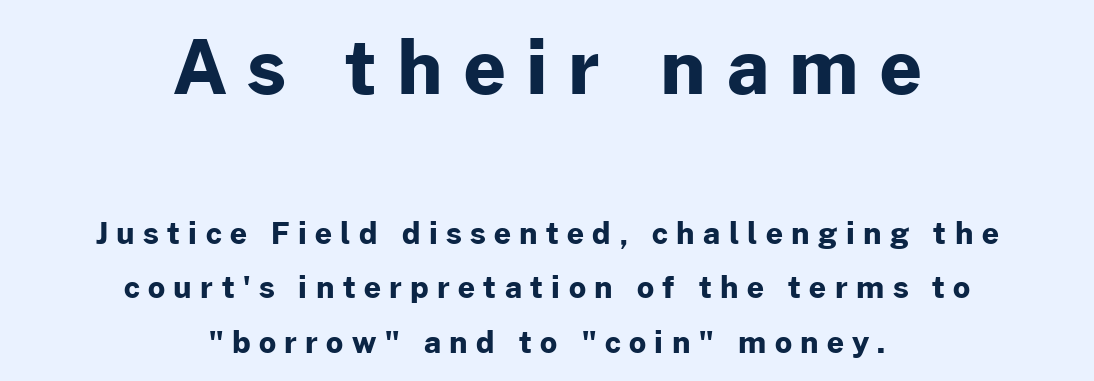
Type size steps down from the first block to the second. Unlike a traditional serif, this face leaves its strokes unadorned. Heavy, bold letterforms. Looks like regular typesetting: each glyph gets only the width it needs. Does the copy run flush right? No — it is centered line by line.
